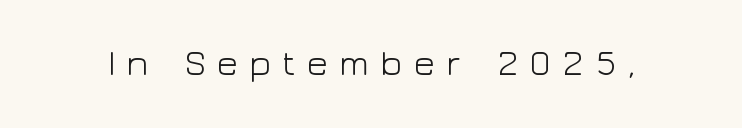
{"serif": "no", "italic": "no", "bold": "no", "weight": "light", "width": "wide", "stroke_contrast": "low", "x_height": "medium", "monospaced": "no", "underline": "no", "letter_spacing": "wide", "letter_spacing_em": 0.29, "glyph_px": 36}
